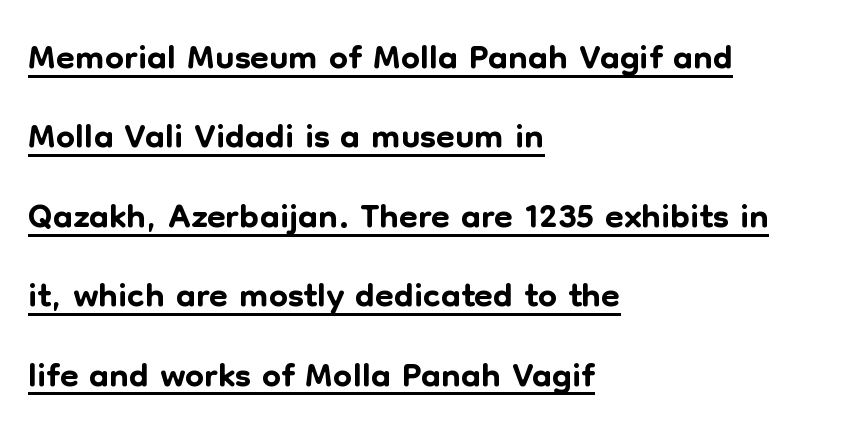
Each new line begins a customary step beneath the previous one. Style check: upright. If you drew a ruler down the left edge, every line would touch it. Between one letter and the next there's only the usual sliver of space. Descenders here cross a horizontal rule under the line. Here the designer chose a conventional face with non-uniform glyph widths.
